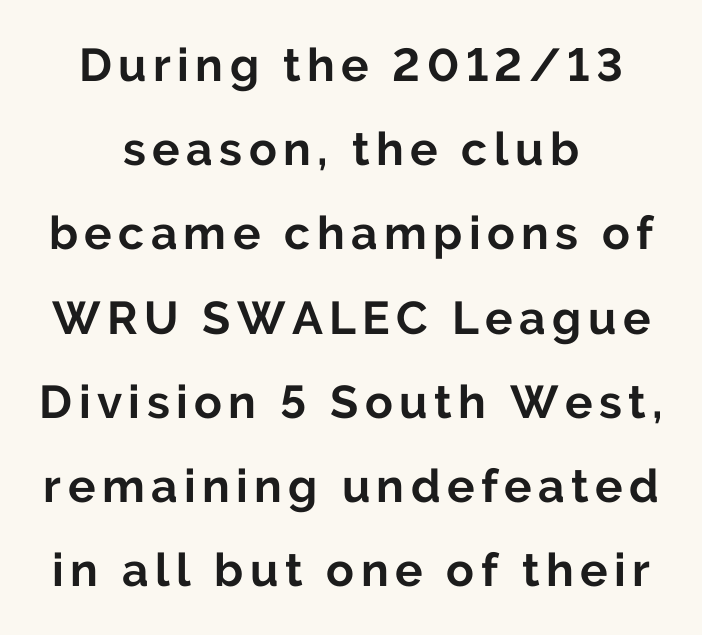
The image shows 46 px bold sans-serif type, upright; set centered, line spacing 1.83x, not underlined; low stroke contrast and a medium x-height.
